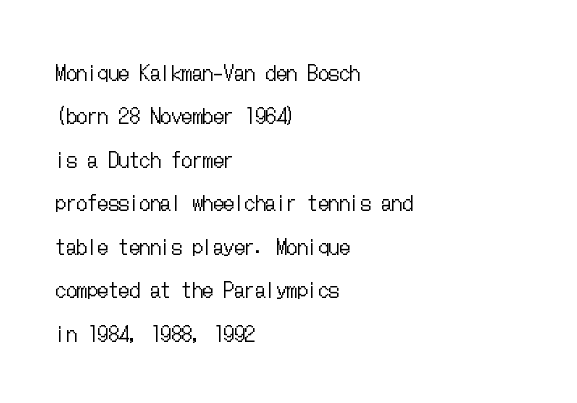
Q: Is the text bold? A: No.
Q: Is the text italic (slanted)? A: No, it is upright.
Q: Is the text underlined? A: No.
Q: How is the paragraph aligned? A: Left-aligned.
Q: Is the spacing between letters normal or unusually wide? A: Normal.
Q: Is the spacing between lines tight, normal or loose? A: Loose.
